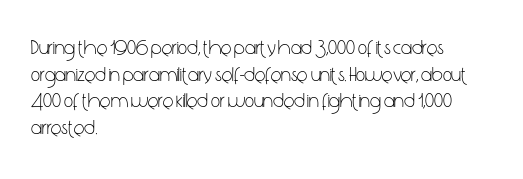
{"italic": "no", "bold": "no", "underline": "no", "align": "left", "line_spacing": "normal", "line_spacing_ratio": 1.33, "letter_spacing": "normal", "letter_spacing_em": 0.0, "glyph_px": 20}
